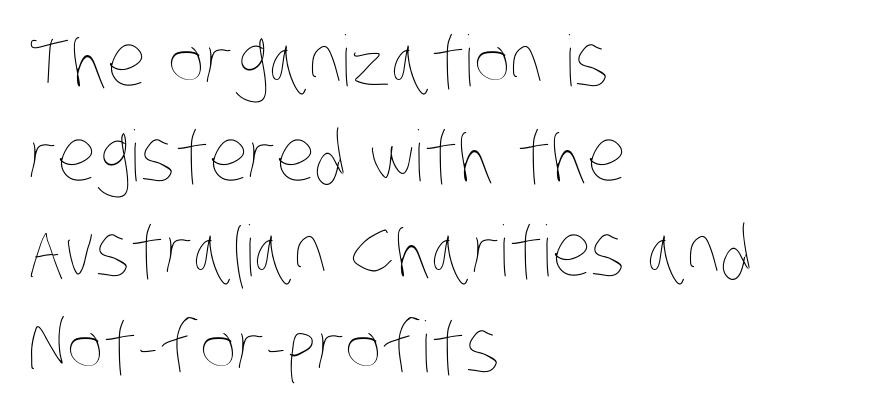
Q: Is the text bold? A: No.
Q: Is the text underlined? A: No.
Q: How is the paragraph aligned? A: Left-aligned.
Q: Is the spacing between letters normal or unusually wide? A: Normal.
Q: Is the spacing between lines tight, normal or loose? A: Normal.
Q: Width (condensed, normal, or wide)? A: Condensed.
Q: Stroke contrast? A: Low.
Q: x-height? A: Large.
Q: Monospaced? A: No.
